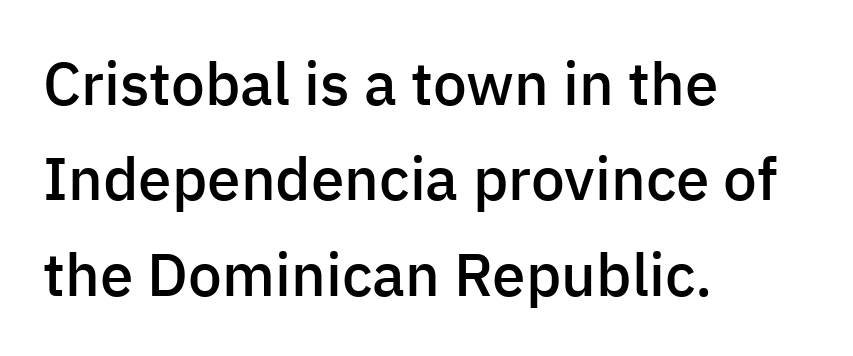
Q: Is the text bold? A: Semi-bold.
Q: Is the text italic (slanted)? A: No, it is upright.
Q: Is the typeface a serif or a sans-serif typeface? A: Sans-serif.
Q: Is the text underlined? A: No.
Q: How is the paragraph aligned? A: Left-aligned.
Q: Is the spacing between letters normal or unusually wide? A: Normal.
Q: Is the spacing between lines tight, normal or loose? A: Normal.
Q: Width (condensed, normal, or wide)? A: Normal.
Q: Stroke contrast? A: Low.
Q: x-height? A: Medium.
Q: Monospaced? A: No.
